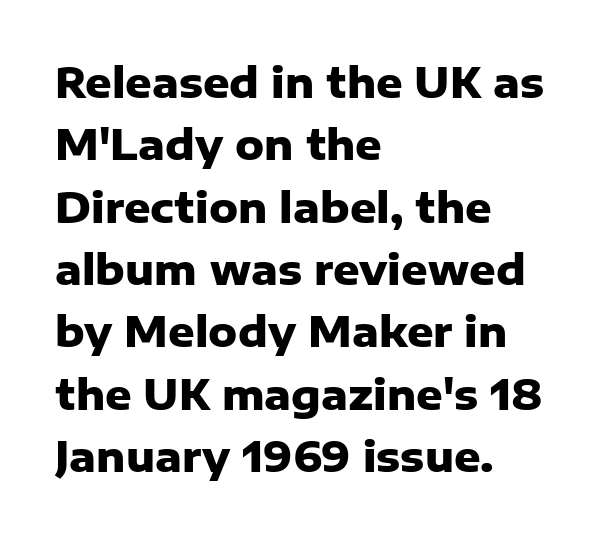
Q: Is the text bold? A: Yes.
Q: Is the text italic (slanted)? A: No, it is upright.
Q: Is the typeface a serif or a sans-serif typeface? A: Sans-serif.
Q: Is the text underlined? A: No.
Q: How is the paragraph aligned? A: Left-aligned.
Q: Is the spacing between letters normal or unusually wide? A: Normal.
Q: Is the spacing between lines tight, normal or loose? A: Normal.
Q: Width (condensed, normal, or wide)? A: Normal.
Q: Stroke contrast? A: Low.
Q: x-height? A: Medium.
Q: Monospaced? A: No.
